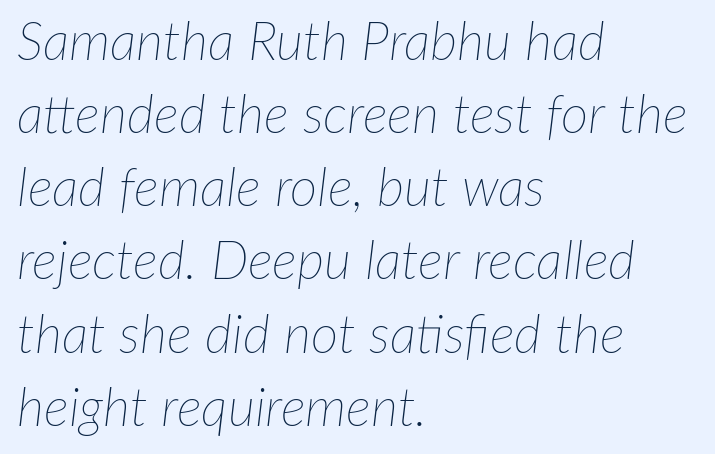
Q: Is the text bold? A: No.
Q: Is the text italic (slanted)? A: Yes, it leans right by about 7 degrees.
Q: Is the text underlined? A: No.
Q: How is the paragraph aligned? A: Left-aligned.
Q: Is the spacing between letters normal or unusually wide? A: Normal.
Q: Is the spacing between lines tight, normal or loose? A: Normal.
Q: Width (condensed, normal, or wide)? A: Normal.
Q: Stroke contrast? A: Low.
Q: x-height? A: Medium.
Q: Monospaced? A: No.
